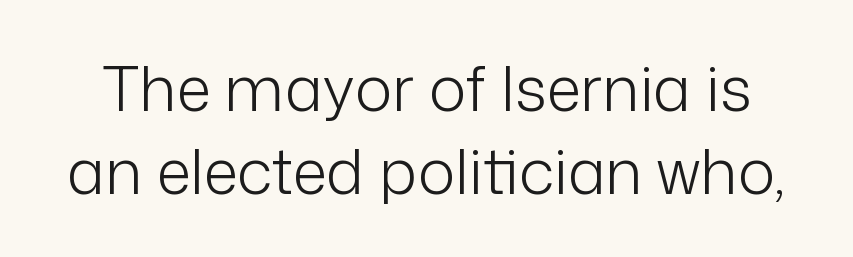
{"serif": "no", "italic": "no", "bold": "no", "weight": "light", "width": "normal", "stroke_contrast": "low", "x_height": "medium", "monospaced": "no", "underline": "no", "line_spacing": "normal", "line_spacing_ratio": 1.31, "letter_spacing": "normal", "letter_spacing_em": 0.0, "glyph_px": 63}
